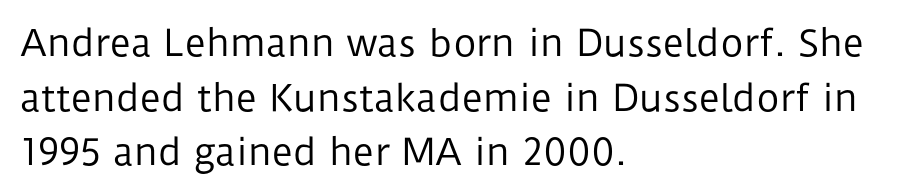
Q: Is the text bold? A: No.
Q: Is the text italic (slanted)? A: No, it is upright.
Q: Is the typeface a serif or a sans-serif typeface? A: Sans-serif.
Q: Is the text underlined? A: No.
Q: How is the paragraph aligned? A: Left-aligned.
Q: Is the spacing between letters normal or unusually wide? A: Normal.
Q: Is the spacing between lines tight, normal or loose? A: Normal.
Q: Width (condensed, normal, or wide)? A: Normal.
Q: Stroke contrast? A: Low.
Q: x-height? A: Medium.
Q: Monospaced? A: No.
